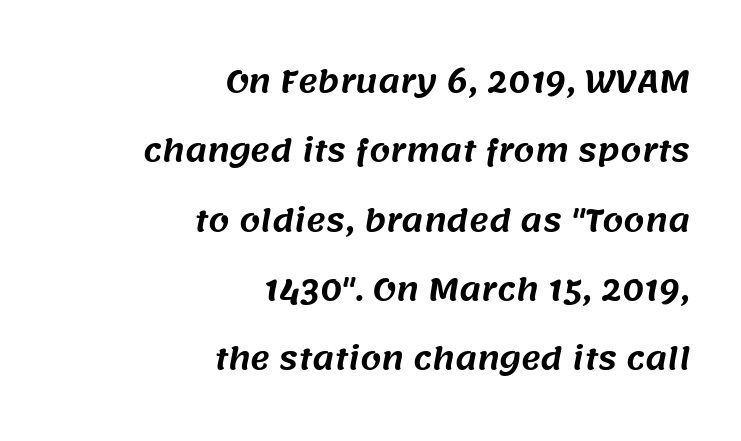
Inter-character spacing is left at the font's built-in metrics. Here the designer chose a conventional face with non-uniform glyph widths. One-word summary of the alignment: right. Only glyphs here, with clear space below each row.
